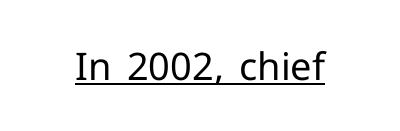
Q: Is the text bold? A: No.
Q: Is the text italic (slanted)? A: No, it is upright.
Q: Is the typeface a serif or a sans-serif typeface? A: Sans-serif.
Q: Is the text underlined? A: Yes.
Q: Is the spacing between letters normal or unusually wide? A: Normal.
Q: Width (condensed, normal, or wide)? A: Normal.
Q: Stroke contrast? A: Low.
Q: x-height? A: Medium.
Q: Monospaced? A: No.
